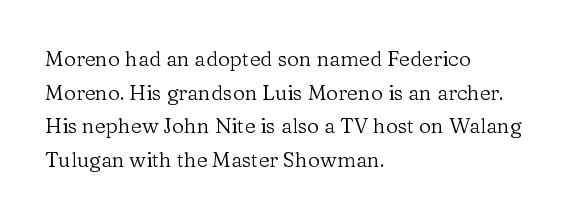
The image shows 21 px text type, upright; set left-aligned, normal line spacing (1.6x), normal letter spacing, not underlined.
